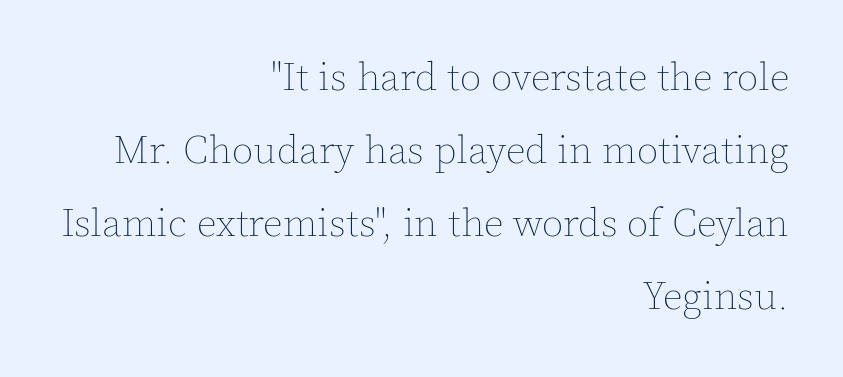
The line texture is even and compact thanks to regular tracking. Caption: face not bold, strokes unweighted. These lines are rendered in a variable-pitch font. Posture: upright roman. This rendering features lettering with no underline. Notice how the passage keeps a crisp vertical edge on the right only.
